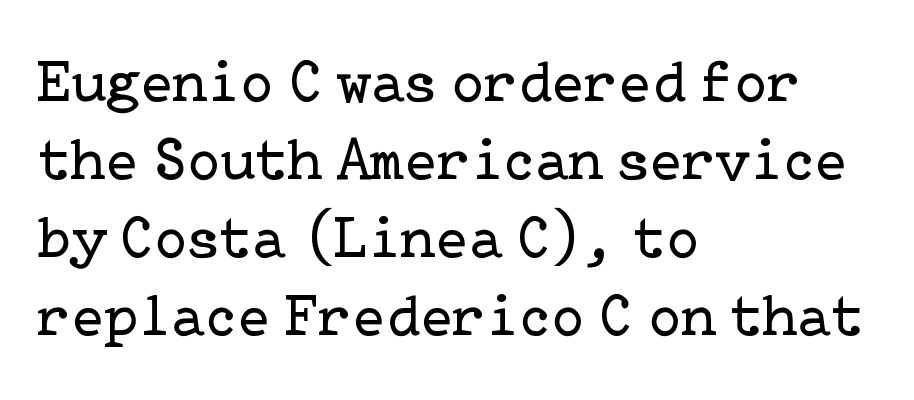
Q: Is the text bold? A: No.
Q: Is the text italic (slanted)? A: No, it is upright.
Q: Is the typeface a serif or a sans-serif typeface? A: Serif.
Q: Is the text underlined? A: No.
Q: How is the paragraph aligned? A: Left-aligned.
Q: Is the spacing between letters normal or unusually wide? A: Normal.
Q: Is the spacing between lines tight, normal or loose? A: Normal.
Q: Width (condensed, normal, or wide)? A: Normal.
Q: Stroke contrast? A: Low.
Q: x-height? A: Medium.
